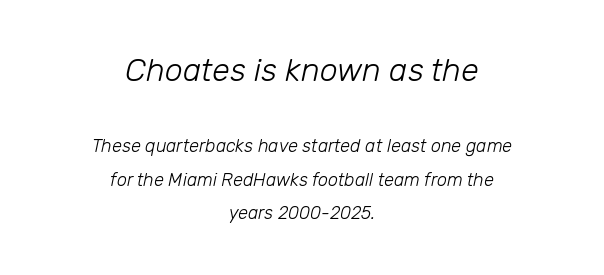
Q: Is the text bold? A: No.
Q: Is the text italic (slanted)? A: Yes, it leans right by about 12 degrees.
Q: Is the text underlined? A: No.
Q: How is the paragraph aligned? A: Centered.
Q: Is the spacing between letters normal or unusually wide? A: Normal.
Q: Which block of text is set in a larger size, the first (top) or the second (bottom)? A: The first (top) one.
Q: Width (condensed, normal, or wide)? A: Normal.
Q: Stroke contrast? A: Low.
Q: x-height? A: Medium.
Q: Monospaced? A: No.
